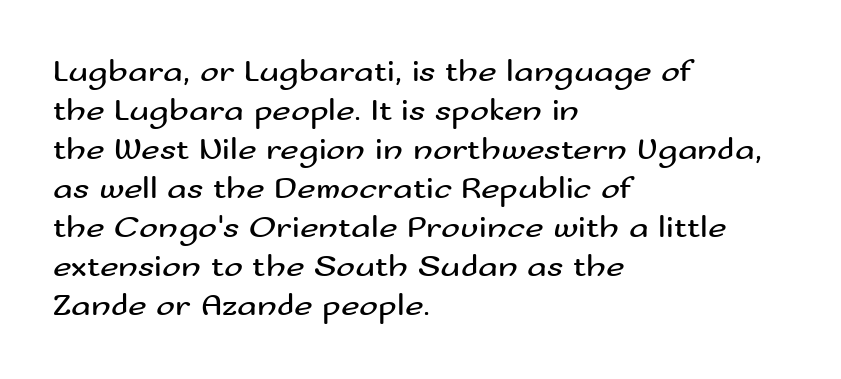
{"serif": "no", "italic": "no", "bold": "no", "weight": "regular", "width": "wide", "stroke_contrast": "medium", "x_height": "small", "monospaced": "no", "underline": "no", "align": "left", "line_spacing_ratio": 1.22, "letter_spacing": "normal", "letter_spacing_em": 0.0, "glyph_px": 32}
